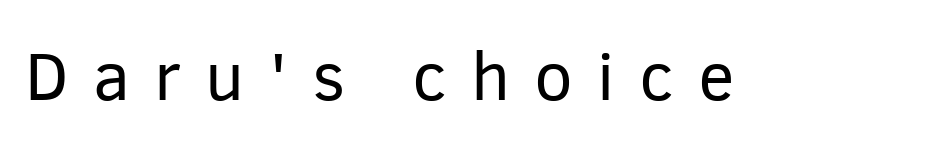
{"serif": "no", "italic": "no", "bold": "no", "weight": "regular", "width": "normal", "stroke_contrast": "low", "x_height": "medium", "monospaced": "no", "underline": "no", "letter_spacing": "wide", "letter_spacing_em": 0.35, "glyph_px": 69}
